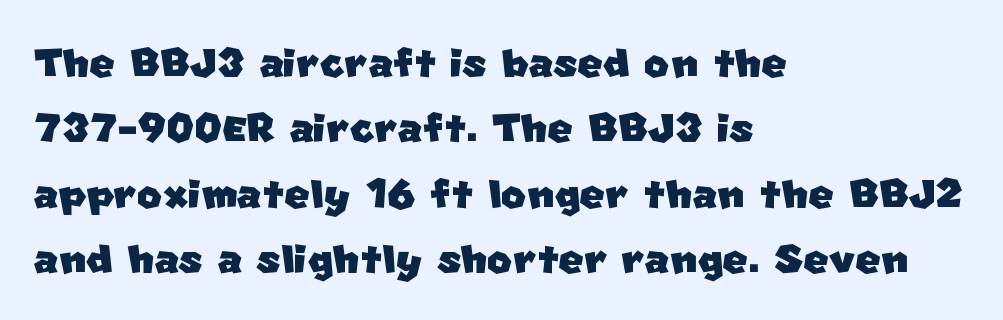
The image shows 54 px sans-serif type; set left-aligned, line spacing 1.21x, normal letter spacing, not underlined; low stroke contrast and a large x-height.
